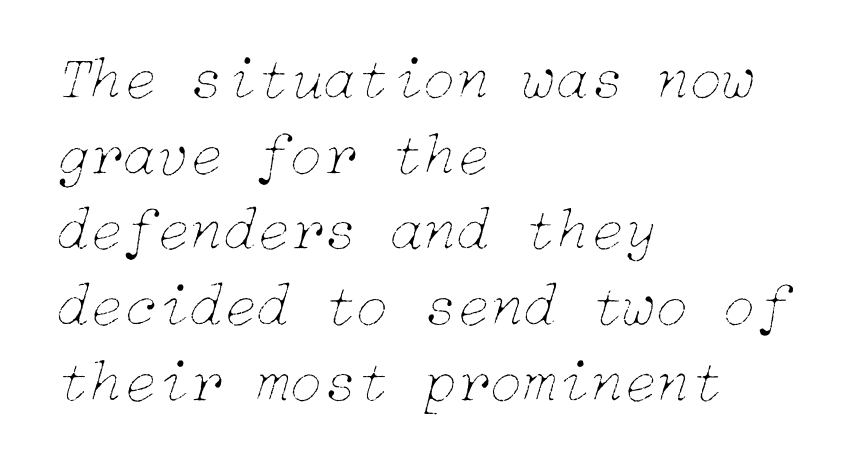
Q: Is the text bold? A: No.
Q: Is the text italic (slanted)? A: Yes, it leans right by about 15 degrees.
Q: Is the text underlined? A: No.
Q: How is the paragraph aligned? A: Left-aligned.
Q: Is the spacing between letters normal or unusually wide? A: Normal.
Q: Width (condensed, normal, or wide)? A: Normal.
Q: Stroke contrast? A: Low.
Q: x-height? A: Medium.
